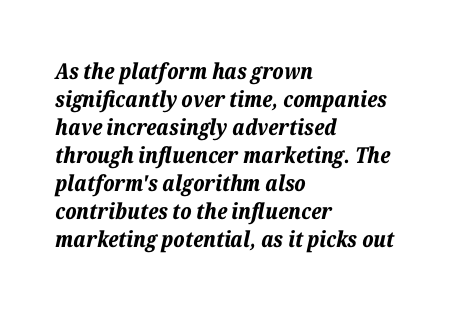
{"italic": "yes", "lean": "right", "slant_degrees": 12, "bold": "yes", "underline": "no", "align": "left", "line_spacing": "normal", "line_spacing_ratio": 1.27, "letter_spacing": "normal", "letter_spacing_em": 0.0, "glyph_px": 22}
